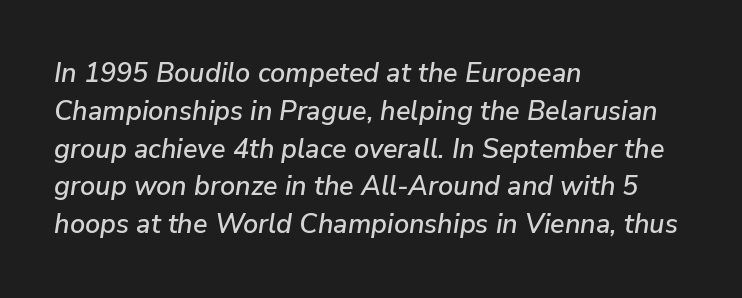
The image shows 27 px text type, italic (leaning right); set left-aligned, normal line spacing (1.4x), normal letter spacing, not underlined.
